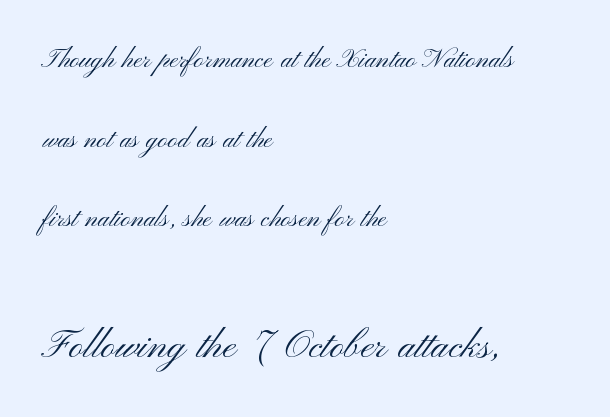
The image shows 50 px light, wide sans-serif type; set left-aligned, loose line spacing (2.41x), normal letter spacing, not underlined; the second (bottom) block is 1.52x larger; medium stroke contrast and a small x-height.
